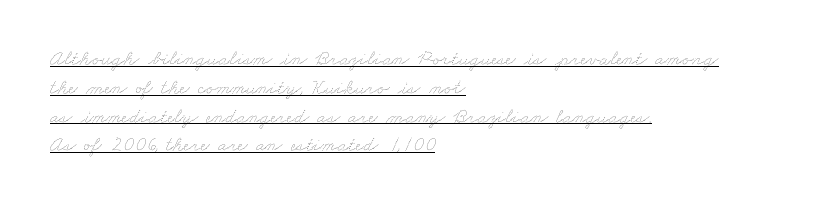
The image shows 21 px text type; set left-aligned, normal line spacing (1.37x), normal letter spacing, underlined.
